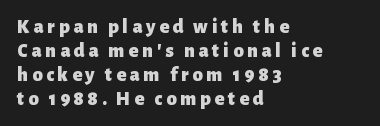
{"italic": "no", "bold": "yes", "underline": "no", "align": "left", "line_spacing_ratio": 1.2, "glyph_px": 20}
